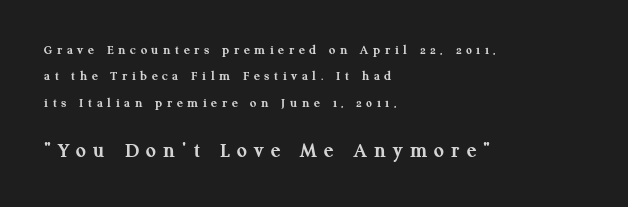
The image shows 22 px bold type, upright; set left-aligned, line spacing 1.88x, unusually wide letter spacing (+0.33 em), not underlined; the second (bottom) block is 1.57x larger.
